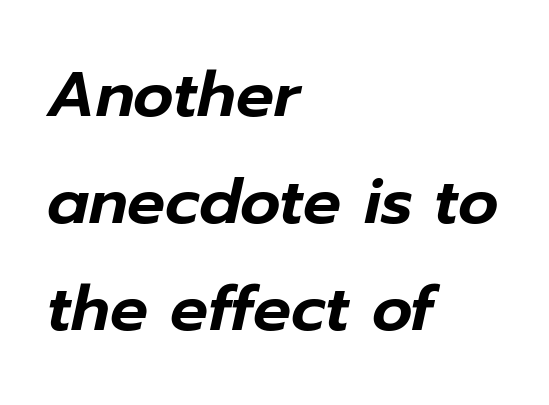
Q: Is the text italic (slanted)? A: Yes, it leans right by about 12 degrees.
Q: Is the text underlined? A: No.
Q: How is the paragraph aligned? A: Left-aligned.
Q: Is the spacing between letters normal or unusually wide? A: Normal.
Q: Is the spacing between lines tight, normal or loose? A: Normal.
Q: Width (condensed, normal, or wide)? A: Normal.
Q: Stroke contrast? A: Low.
Q: x-height? A: Medium.
Q: Monospaced? A: No.
